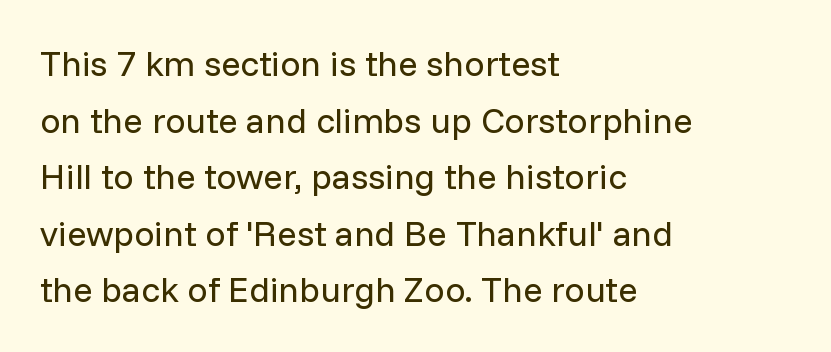
Q: Is the text bold? A: No.
Q: Is the text italic (slanted)? A: No, it is upright.
Q: Is the typeface a serif or a sans-serif typeface? A: Sans-serif.
Q: Is the text underlined? A: No.
Q: How is the paragraph aligned? A: Left-aligned.
Q: Is the spacing between letters normal or unusually wide? A: Normal.
Q: Is the spacing between lines tight, normal or loose? A: Normal.
Q: Width (condensed, normal, or wide)? A: Normal.
Q: Stroke contrast? A: Low.
Q: x-height? A: Medium.
Q: Monospaced? A: No.
